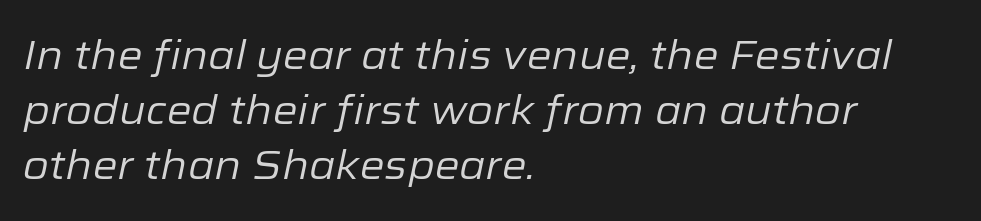
The image shows 40 px regular-weight type, italic (leaning right); set left-aligned, normal line spacing (1.38x), normal letter spacing, not underlined; low stroke contrast and a medium x-height.
